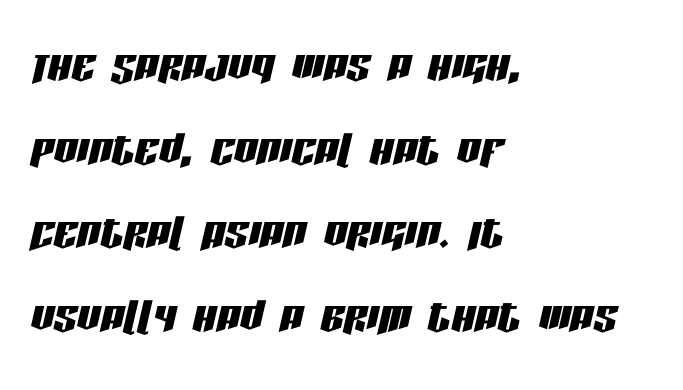
Q: Is the text italic (slanted)? A: Yes, it leans right by about 13 degrees.
Q: Is the text underlined? A: No.
Q: How is the paragraph aligned? A: Left-aligned.
Q: Is the spacing between letters normal or unusually wide? A: Normal.
Q: Is the spacing between lines tight, normal or loose? A: Normal.
Q: Width (condensed, normal, or wide)? A: Condensed.
Q: Stroke contrast? A: Low.
Q: x-height? A: Large.
Q: Monospaced? A: No.
